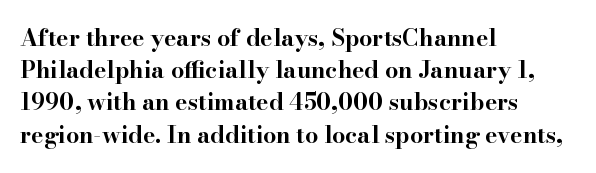
Q: Is the text bold? A: Yes.
Q: Is the text italic (slanted)? A: No, it is upright.
Q: Is the text underlined? A: No.
Q: How is the paragraph aligned? A: Left-aligned.
Q: Is the spacing between letters normal or unusually wide? A: Normal.
Q: Is the spacing between lines tight, normal or loose? A: Normal.
